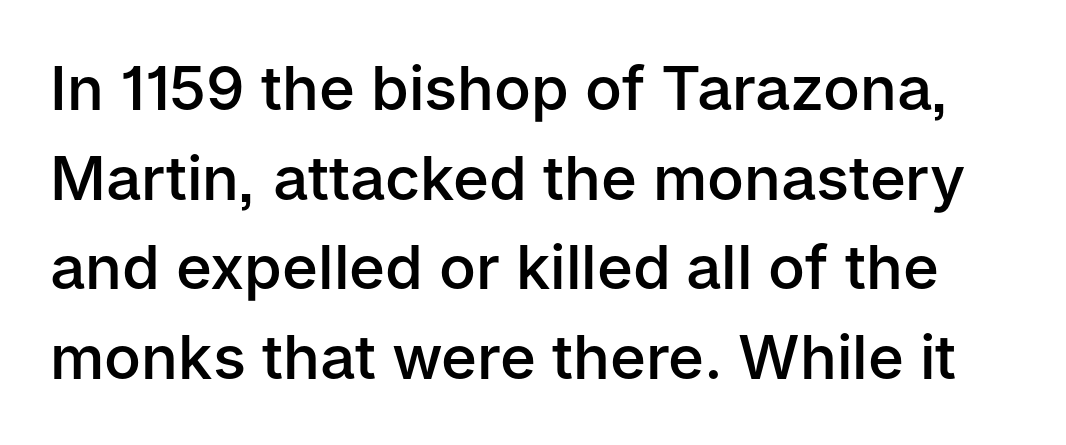
Q: Is the text bold? A: Semi-bold.
Q: Is the text italic (slanted)? A: No, it is upright.
Q: Is the typeface a serif or a sans-serif typeface? A: Sans-serif.
Q: Is the text underlined? A: No.
Q: Is the spacing between letters normal or unusually wide? A: Normal.
Q: Is the spacing between lines tight, normal or loose? A: Normal.
Q: Width (condensed, normal, or wide)? A: Normal.
Q: Stroke contrast? A: Low.
Q: x-height? A: Medium.
Q: Monospaced? A: No.
